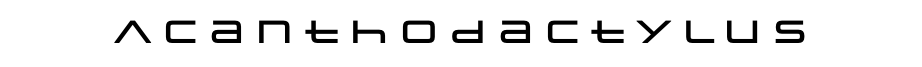
{"serif": "no", "italic": "no", "width": "wide", "stroke_contrast": "low", "x_height": "large", "monospaced": "no", "underline": "no", "letter_spacing": "normal", "letter_spacing_em": 0.0, "glyph_px": 32}
